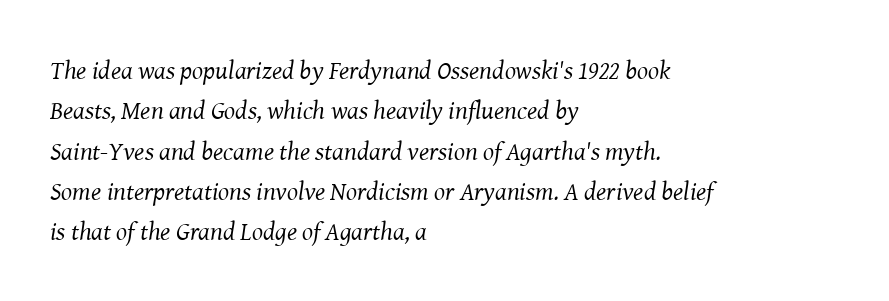
{"italic": "yes", "lean": "right", "slant_degrees": 8, "bold": "no", "underline": "no", "align": "left", "line_spacing": "normal", "line_spacing_ratio": 1.55, "letter_spacing": "normal", "letter_spacing_em": 0.0, "glyph_px": 26}
